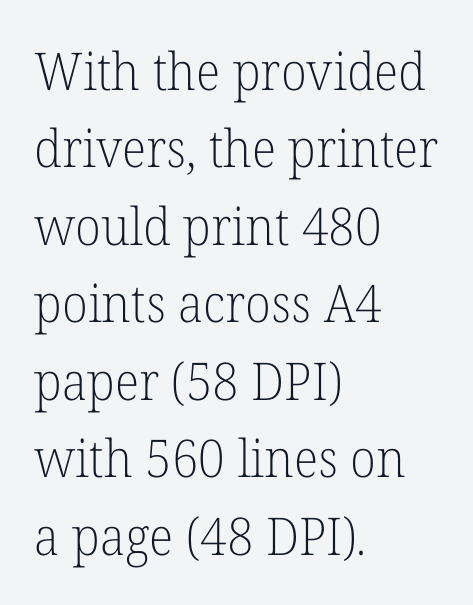
{"serif": "yes", "italic": "no", "bold": "no", "weight": "light", "width": "normal", "stroke_contrast": "low", "x_height": "medium", "monospaced": "no", "underline": "no", "align": "left", "line_spacing": "normal", "line_spacing_ratio": 1.49, "letter_spacing": "normal", "letter_spacing_em": 0.0, "glyph_px": 52}
